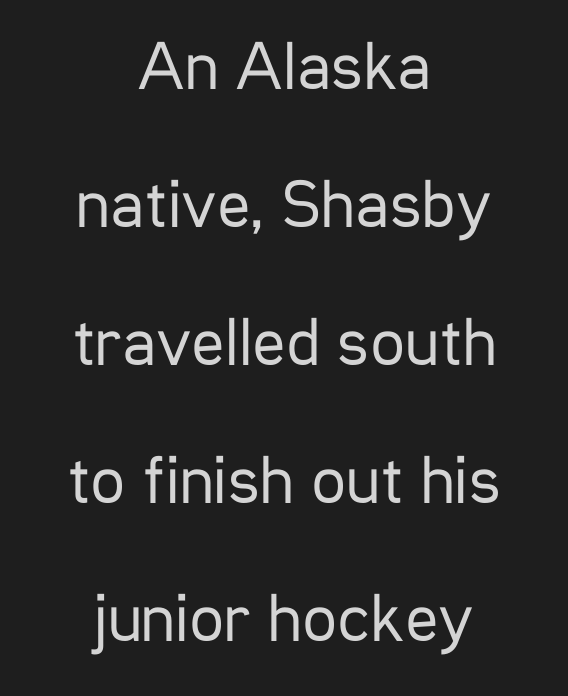
What's the leading like? Stretched, with rows far apart. Standard letterfit; no display-style spreading of the glyphs. Check the space under the baseline: it is left empty. Casual observation: everything's sitting right in the middle. Does the lettering tilt? It doesn't — this is upright. Bold? No — there's no thickening of the strokes.
